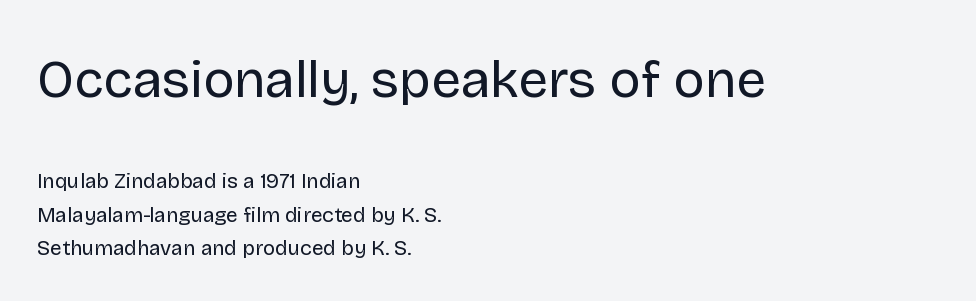
The image shows 53 px regular-weight sans-serif type, upright; set left-aligned, normal line spacing (1.6x), normal letter spacing, not underlined; the first (top) block is 2.52x larger; low stroke contrast and a large x-height.
